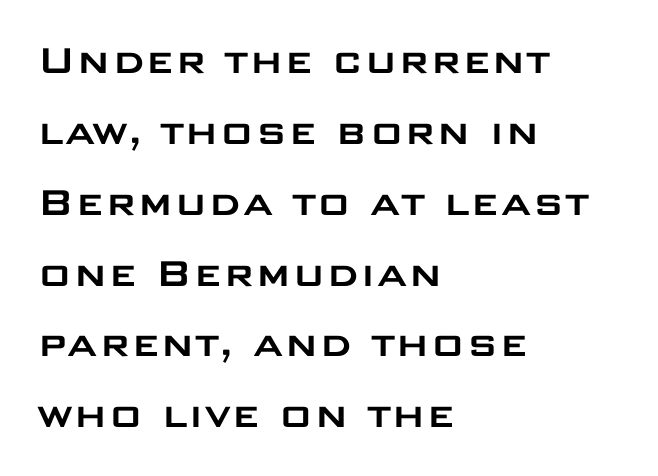
Reading down the column, the eye jumps a familiar distance to each next line. Is the block centered? No — it sits flush against the left margin. How are the letters spaced? Ordinarily, with no added tracking. Grotesque or geometric, the face here clearly has no serifs. Note the varied advance widths — an 'i' is clearly narrower than an 'm'. Bare-footed words on every line.
